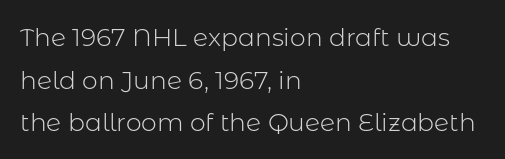
The image shows 25 px text type, upright; set left-aligned, line spacing 1.71x, normal letter spacing, not underlined.
